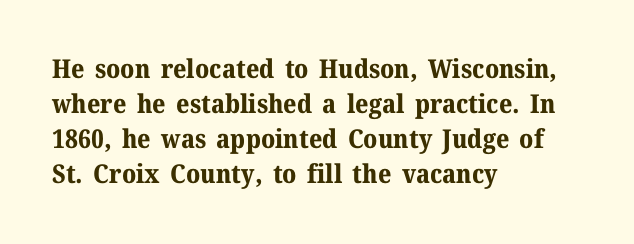
The image shows 26 px bold type, upright; set left-aligned, normal line spacing (1.35x), normal letter spacing, not underlined.
